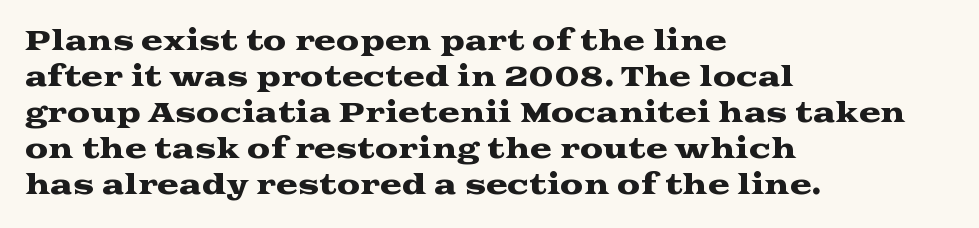
{"italic": "no", "underline": "no", "align": "left", "line_spacing": "normal", "line_spacing_ratio": 1.38, "letter_spacing": "normal", "letter_spacing_em": 0.0, "glyph_px": 26}
